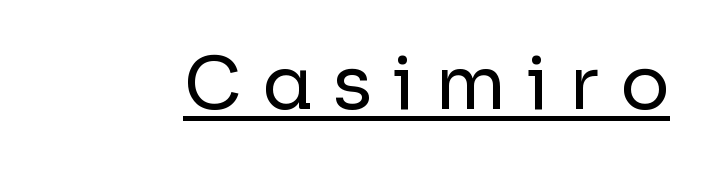
Q: Is the text bold? A: No.
Q: Is the text italic (slanted)? A: No, it is upright.
Q: Is the typeface a serif or a sans-serif typeface? A: Sans-serif.
Q: Is the text underlined? A: Yes.
Q: Is the spacing between letters normal or unusually wide? A: Unusually wide.
Q: Width (condensed, normal, or wide)? A: Normal.
Q: Stroke contrast? A: Low.
Q: x-height? A: Medium.
Q: Monospaced? A: No.
